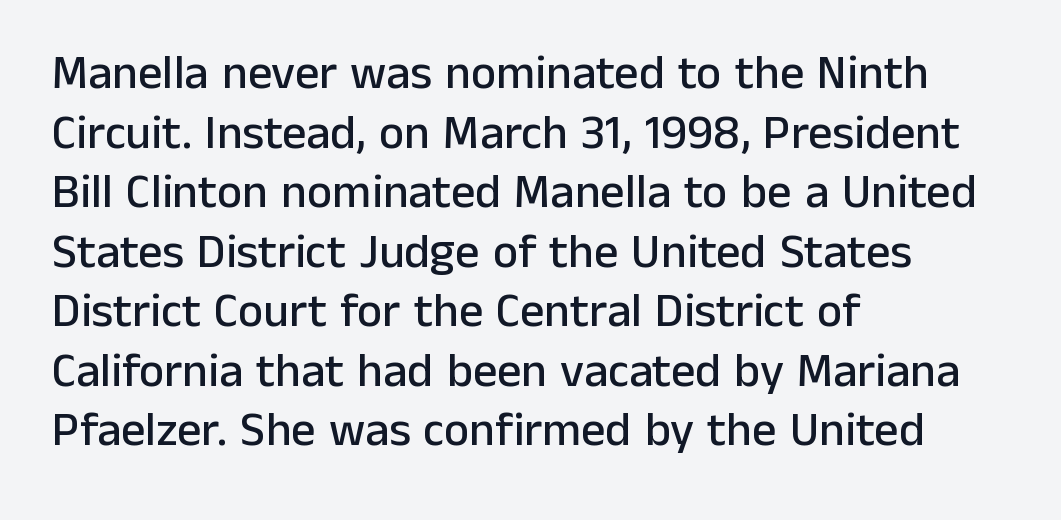
The image shows 48 px sans-serif type, upright; set left-aligned, line spacing 1.24x, normal letter spacing, not underlined; low stroke contrast and a medium x-height.
